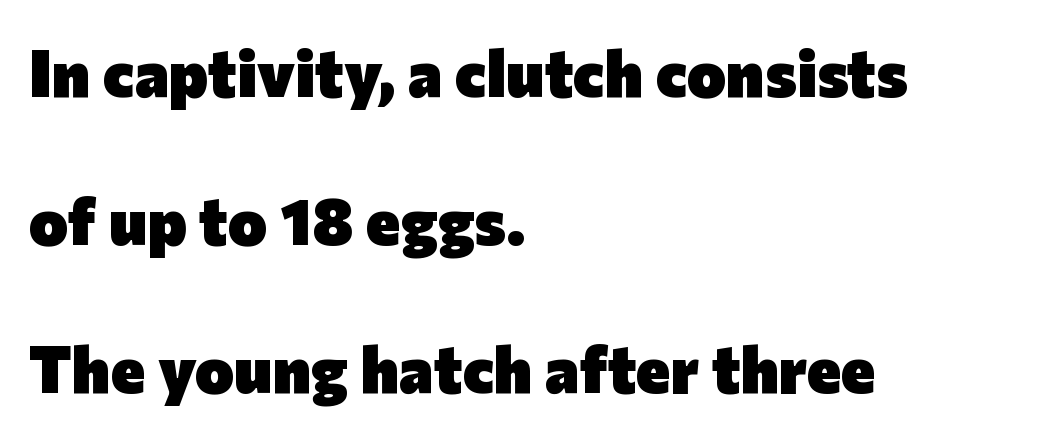
{"serif": "no", "italic": "no", "bold": "yes", "weight": "heavy", "width": "normal", "stroke_contrast": "low", "x_height": "medium", "monospaced": "no", "underline": "no", "align": "left", "line_spacing": "loose", "line_spacing_ratio": 2.24, "letter_spacing": "normal", "letter_spacing_em": 0.0, "glyph_px": 66}
